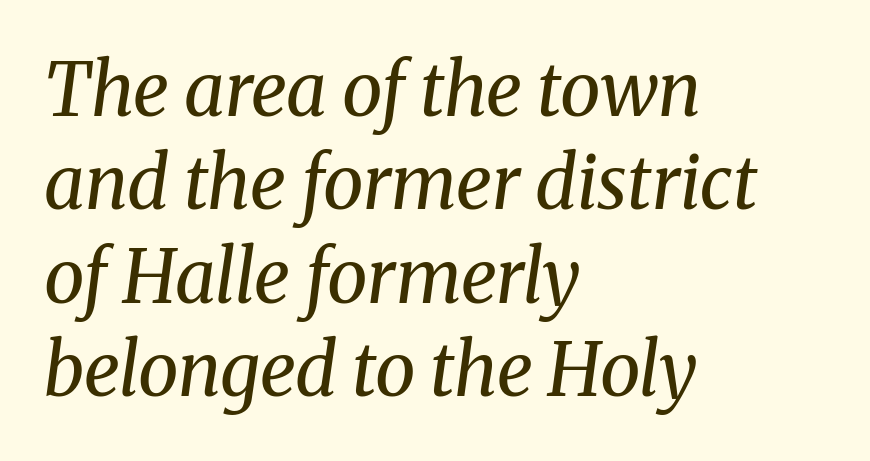
{"serif": "yes", "italic": "yes", "lean": "right", "slant_degrees": 8, "bold": "no", "weight": "regular", "width": "normal", "stroke_contrast": "medium", "x_height": "medium", "monospaced": "no", "underline": "no", "align": "left", "line_spacing": "normal", "line_spacing_ratio": 1.28, "letter_spacing": "normal", "letter_spacing_em": 0.0, "glyph_px": 73}
